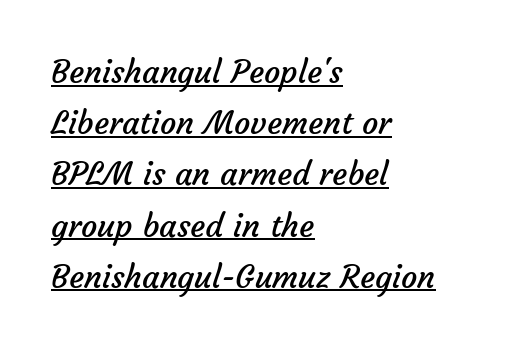
Q: Is the text bold? A: No.
Q: Is the typeface a serif or a sans-serif typeface? A: Sans-serif.
Q: Is the text underlined? A: Yes.
Q: How is the paragraph aligned? A: Left-aligned.
Q: Is the spacing between letters normal or unusually wide? A: Normal.
Q: Is the spacing between lines tight, normal or loose? A: Normal.
Q: Width (condensed, normal, or wide)? A: Normal.
Q: Stroke contrast? A: Low.
Q: x-height? A: Medium.
Q: Monospaced? A: No.
